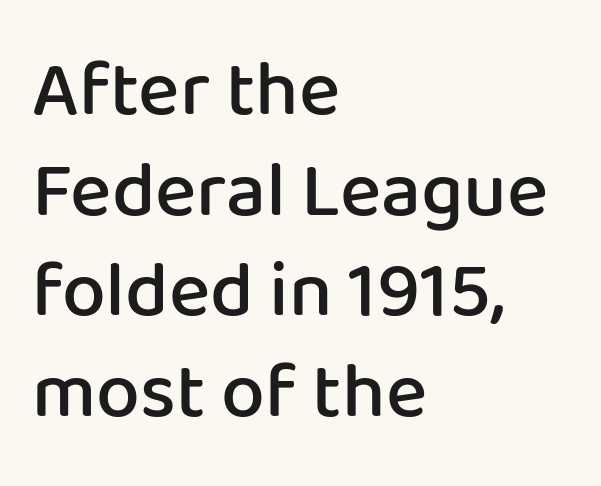
The image shows 78 px semibold sans-serif type, upright; set left-aligned, normal line spacing (1.29x), normal letter spacing, not underlined; low stroke contrast and a medium x-height.
